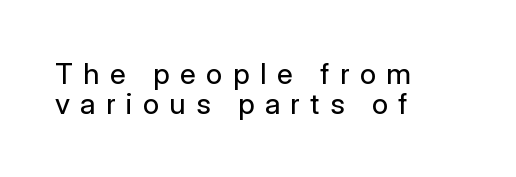
Q: Is the text bold? A: No.
Q: Is the text italic (slanted)? A: No, it is upright.
Q: Is the typeface a serif or a sans-serif typeface? A: Sans-serif.
Q: Is the text underlined? A: No.
Q: How is the paragraph aligned? A: Left-aligned.
Q: Is the spacing between letters normal or unusually wide? A: Unusually wide.
Q: Is the spacing between lines tight, normal or loose? A: Tight.
Q: Width (condensed, normal, or wide)? A: Normal.
Q: Stroke contrast? A: Low.
Q: x-height? A: Medium.
Q: Monospaced? A: No.
